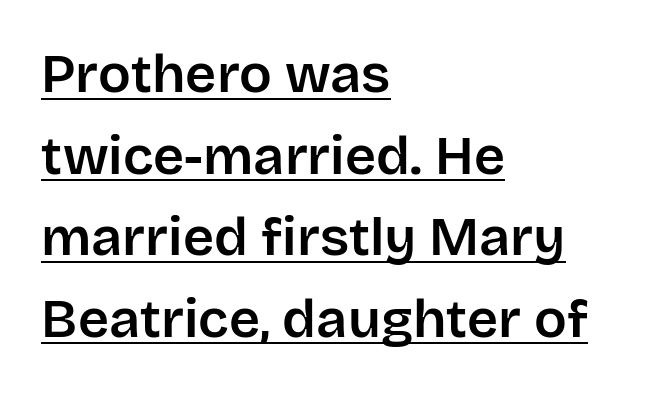
{"serif": "no", "italic": "no", "width": "normal", "stroke_contrast": "low", "x_height": "large", "monospaced": "no", "underline": "yes", "align": "left", "line_spacing": "normal", "line_spacing_ratio": 1.51, "letter_spacing": "normal", "letter_spacing_em": 0.0, "glyph_px": 54}
